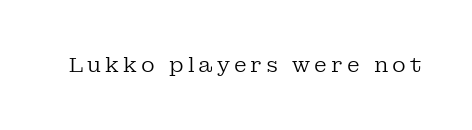
Nope, not italic — everything's standing straight. Weight: regular or lighter. This rendering features lettering with no underline.
